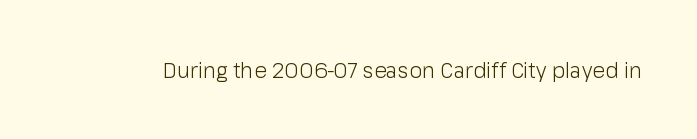
Q: Is the text bold? A: No.
Q: Is the text italic (slanted)? A: No, it is upright.
Q: Is the text underlined? A: No.
Q: Is the spacing between letters normal or unusually wide? A: Normal.
